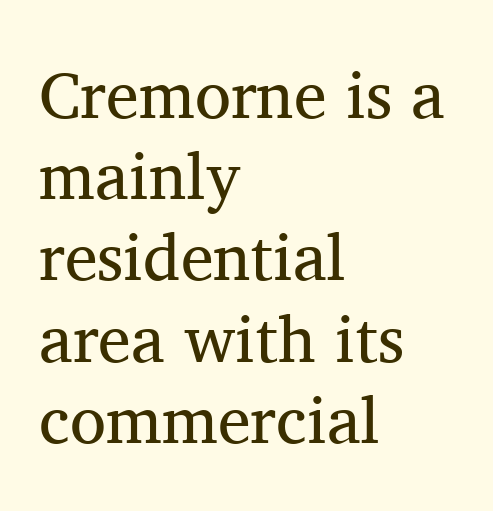
The font sits on the lighter half of the weight spectrum, regular included. No extra tracking has been applied to these lines. All the whitespace from short lines collects on the right. Just letters on the line, the space beneath them empty. Spacing verdict: proportional, widths tailored to each character.
